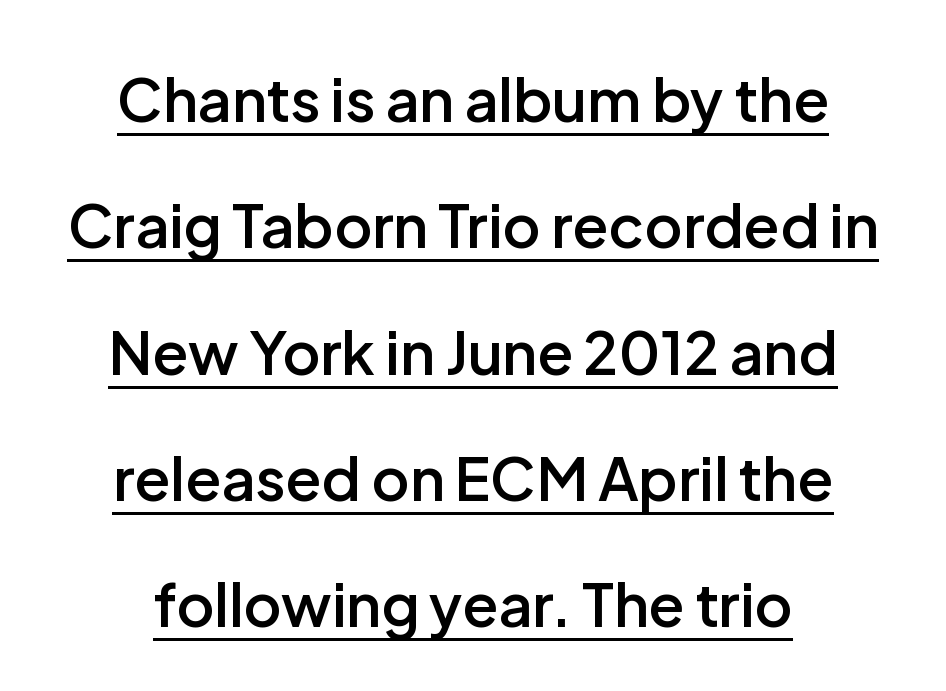
Q: Is the text bold? A: Semi-bold.
Q: Is the text italic (slanted)? A: No, it is upright.
Q: Is the typeface a serif or a sans-serif typeface? A: Sans-serif.
Q: Is the text underlined? A: Yes.
Q: How is the paragraph aligned? A: Centered.
Q: Is the spacing between letters normal or unusually wide? A: Normal.
Q: Is the spacing between lines tight, normal or loose? A: Loose.
Q: Width (condensed, normal, or wide)? A: Normal.
Q: Stroke contrast? A: Low.
Q: x-height? A: Medium.
Q: Monospaced? A: No.
